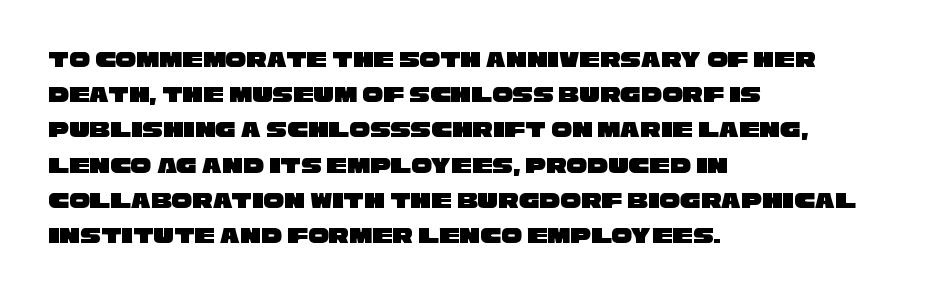
Q: Is the text underlined? A: No.
Q: How is the paragraph aligned? A: Left-aligned.
Q: Is the spacing between letters normal or unusually wide? A: Normal.
Q: Is the spacing between lines tight, normal or loose? A: Normal.
